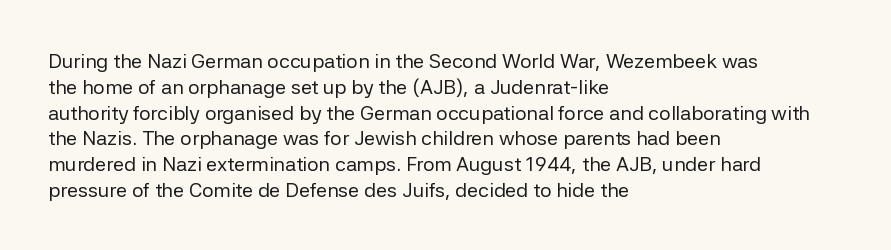
Q: Is the text bold? A: No.
Q: Is the text italic (slanted)? A: No, it is upright.
Q: Is the text underlined? A: No.
Q: How is the paragraph aligned? A: Left-aligned.
Q: Is the spacing between letters normal or unusually wide? A: Normal.
Q: Is the spacing between lines tight, normal or loose? A: Normal.
